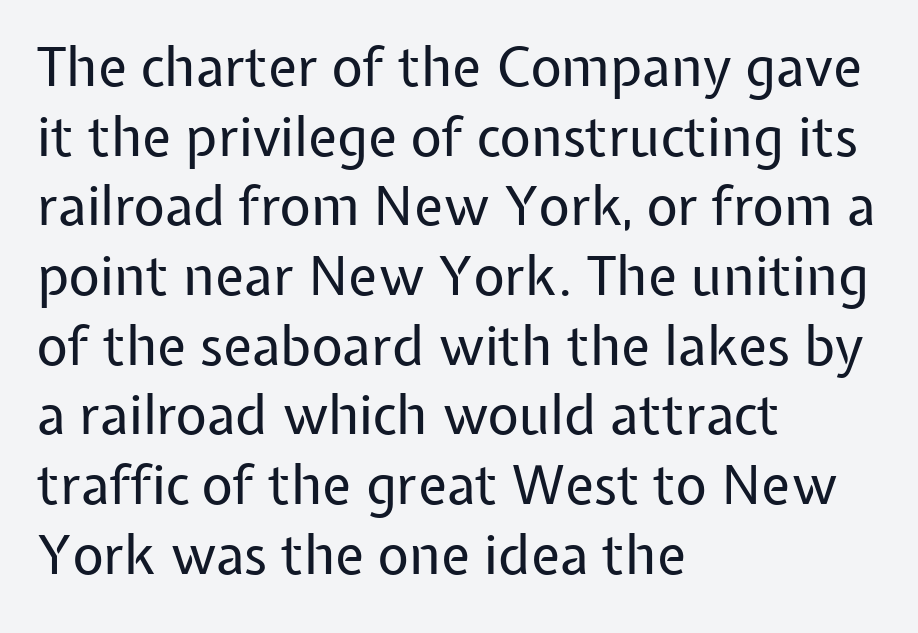
The image shows 54 px regular-weight sans-serif type, upright; set left-aligned, normal line spacing (1.29x), normal letter spacing, not underlined; low stroke contrast and a medium x-height.
